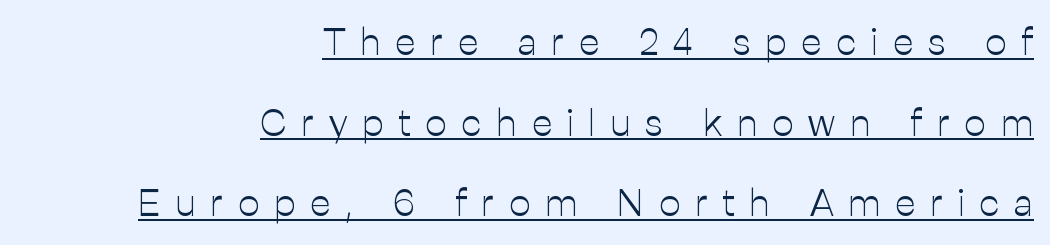
The image shows 38 px light sans-serif type, upright; set right-aligned, loose line spacing (2.12x), unusually wide letter spacing (+0.39 em), underlined; low stroke contrast and a medium x-height.
